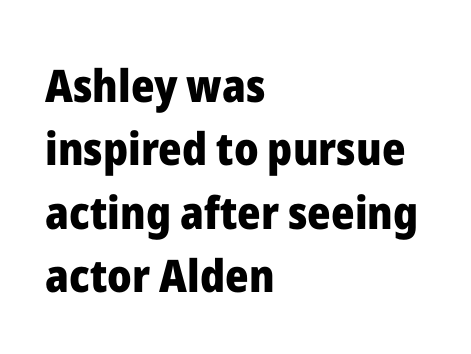
Serifs: no, the terminals of the letterforms are clean. This sample has the flowing, uneven cadence of proportional lettering. Rendered with straight, roman letterforms. You could call the tracking neutral — neither tight nor loose.
